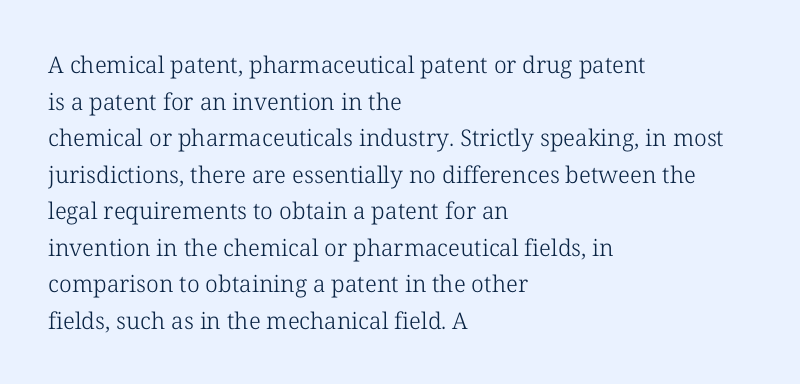
{"italic": "no", "bold": "no", "underline": "no", "align": "left", "line_spacing": "normal", "line_spacing_ratio": 1.59, "letter_spacing": "normal", "letter_spacing_em": 0.0, "glyph_px": 23}
